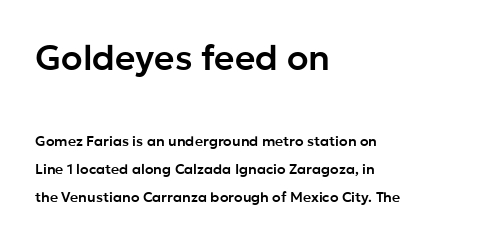
The image shows 35 px sans-serif type, upright; set left-aligned, loose line spacing (1.98x), normal letter spacing, not underlined; the first (top) block is 2.5x larger; low stroke contrast and a medium x-height.
